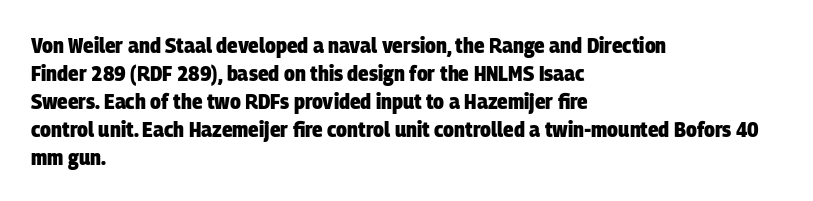
Q: Is the text bold? A: Yes.
Q: Is the text underlined? A: No.
Q: How is the paragraph aligned? A: Left-aligned.
Q: Is the spacing between letters normal or unusually wide? A: Normal.
Q: Is the spacing between lines tight, normal or loose? A: Normal.
